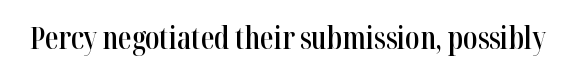
Classification — serif. Letter spacing: default. Do the letters lean? They stand straight. Varying glyph widths throughout — classic text-font behaviour. Rule under the text: the space is simply empty. Notice the strokes are somewhat thickened but not fully heavy: this is a semibold.
